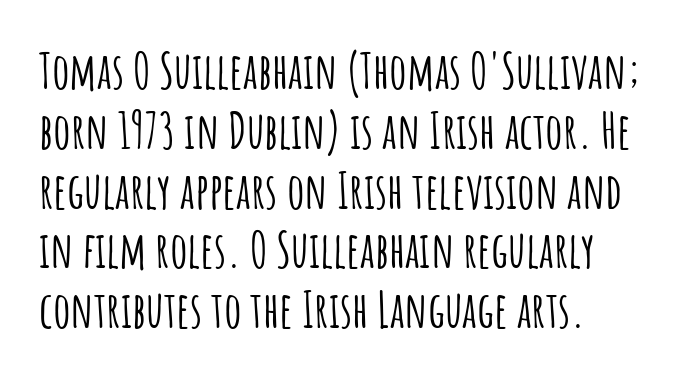
{"serif": "no", "italic": "no", "width": "condensed", "stroke_contrast": "low", "x_height": "large", "monospaced": "no", "underline": "no", "align": "left", "line_spacing_ratio": 1.22, "letter_spacing": "normal", "letter_spacing_em": 0.0, "glyph_px": 49}
